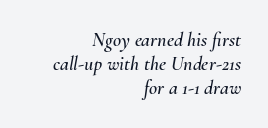
Q: Is the text italic (slanted)? A: Yes, it leans right by about 10 degrees.
Q: Is the text underlined? A: No.
Q: How is the paragraph aligned? A: Right-aligned.
Q: Is the spacing between letters normal or unusually wide? A: Normal.
